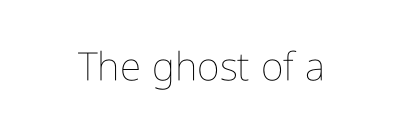
Bold? No — there's no thickening of the strokes. The letters stand upright; this is a roman face. The rendering uses natural spacing where letterforms have individual widths. Honestly, the letter spacing is just normal — you wouldn't notice it. Unmarked baselines from the first word to the last.
